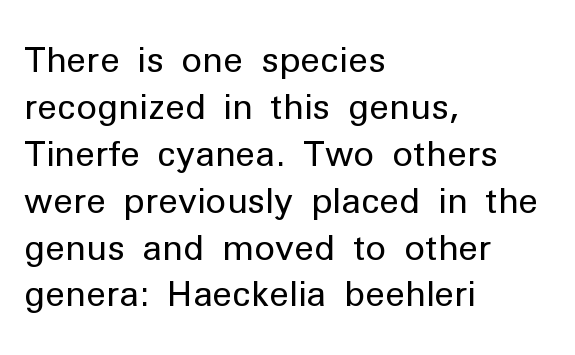
{"serif": "no", "italic": "no", "bold": "no", "weight": "regular", "width": "normal", "stroke_contrast": "low", "x_height": "medium", "monospaced": "no", "underline": "no", "align": "left", "line_spacing": "normal", "line_spacing_ratio": 1.34, "letter_spacing": "normal", "letter_spacing_em": 0.0, "glyph_px": 35}
